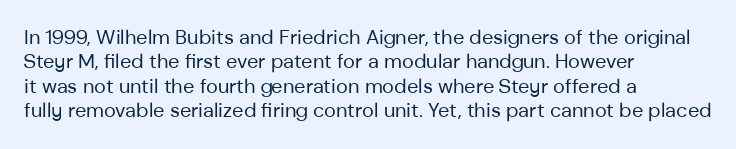
These lines keep a tight, regular rhythm from letter to letter. In CSS terms this would be text-align: left. Weight: in the light-to-regular range. This is roman type, the default non-slanted kind. Decoration check: the copy has no underline.
